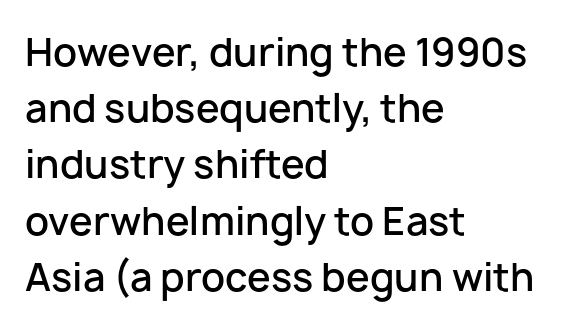
Q: Is the text bold? A: Semi-bold.
Q: Is the text italic (slanted)? A: No, it is upright.
Q: Is the typeface a serif or a sans-serif typeface? A: Sans-serif.
Q: Is the text underlined? A: No.
Q: How is the paragraph aligned? A: Left-aligned.
Q: Is the spacing between letters normal or unusually wide? A: Normal.
Q: Is the spacing between lines tight, normal or loose? A: Normal.
Q: Width (condensed, normal, or wide)? A: Normal.
Q: Stroke contrast? A: Low.
Q: x-height? A: Medium.
Q: Monospaced? A: No.
